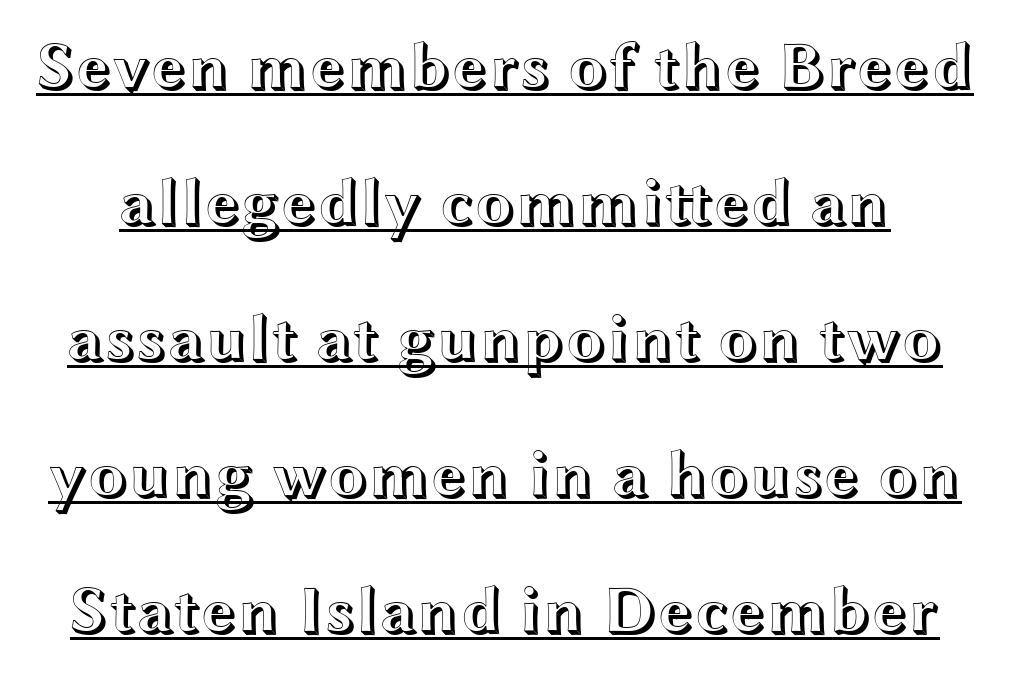
The image shows 66 px wide type, upright; set loose line spacing (2.06x), normal letter spacing, underlined; a medium x-height.
